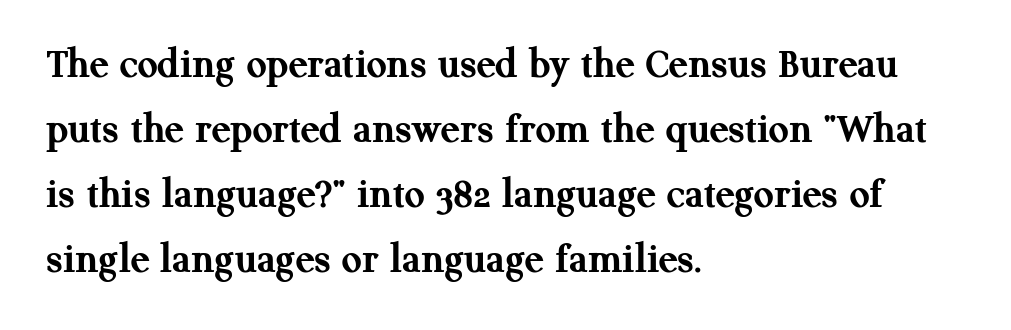
Q: Is the text bold? A: Yes.
Q: Is the text italic (slanted)? A: No, it is upright.
Q: Is the typeface a serif or a sans-serif typeface? A: Serif.
Q: Is the text underlined? A: No.
Q: How is the paragraph aligned? A: Left-aligned.
Q: Is the spacing between letters normal or unusually wide? A: Normal.
Q: Is the spacing between lines tight, normal or loose? A: Normal.
Q: Width (condensed, normal, or wide)? A: Normal.
Q: Stroke contrast? A: Medium.
Q: x-height? A: Medium.
Q: Monospaced? A: No.
